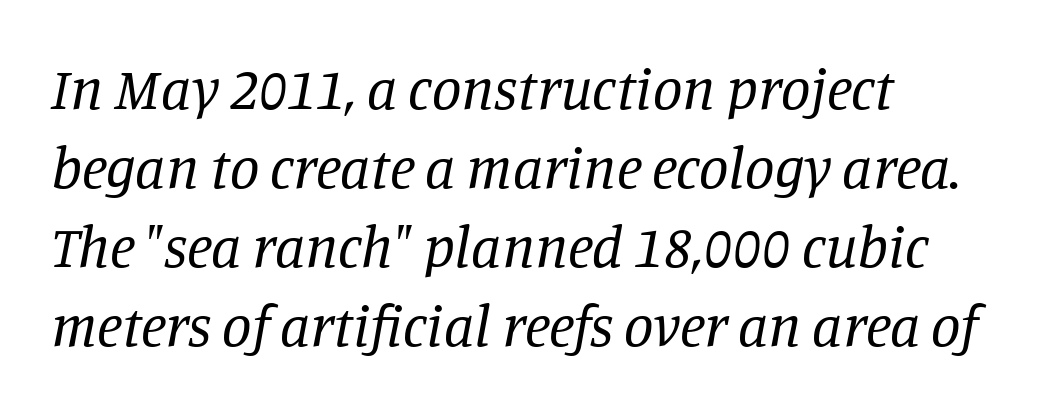
A light-to-regular cut is what we see here. Compared with a centered layout, this one pins lines to the left instead. Examine the stroke ends and you'll spot serifs. Check under the words: just untouched page.
